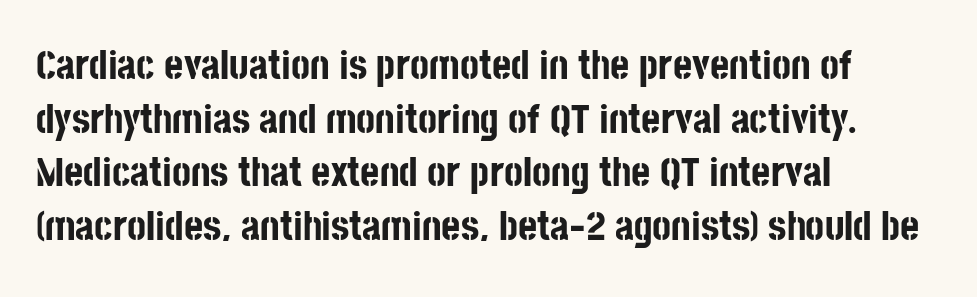
{"serif": "no", "italic": "no", "bold": "yes", "weight": "bold", "width": "condensed", "stroke_contrast": "low", "x_height": "large", "monospaced": "no", "underline": "no", "align": "left", "line_spacing": "normal", "line_spacing_ratio": 1.31, "letter_spacing": "normal", "letter_spacing_em": 0.0, "glyph_px": 41}
